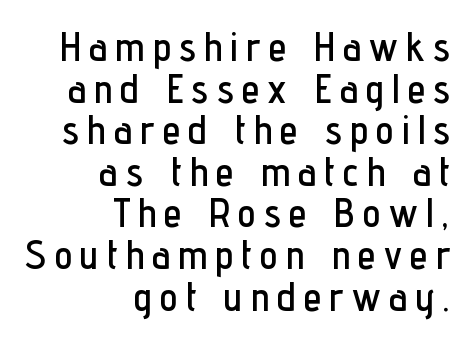
The image shows 40 px condensed sans-serif type, upright; set right-aligned, tight line spacing (1.04x), unusually wide letter spacing (+0.21 em), not underlined; low stroke contrast and a medium x-height.
